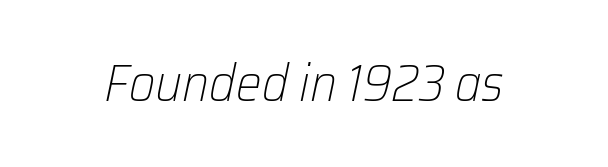
The image shows 51 px light type, italic (leaning right); set normal letter spacing, not underlined; low stroke contrast and a medium x-height.
